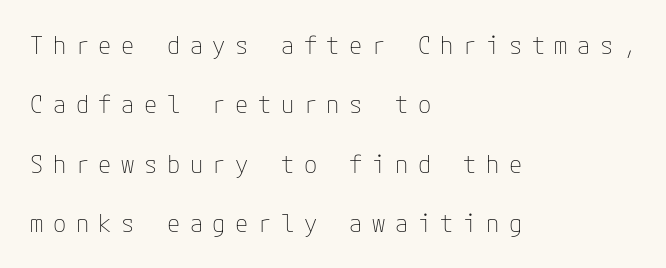
{"italic": "no", "bold": "no", "underline": "no", "align": "left", "line_spacing": "loose", "line_spacing_ratio": 2.47, "letter_spacing": "wide", "letter_spacing_em": 0.4, "glyph_px": 24}
